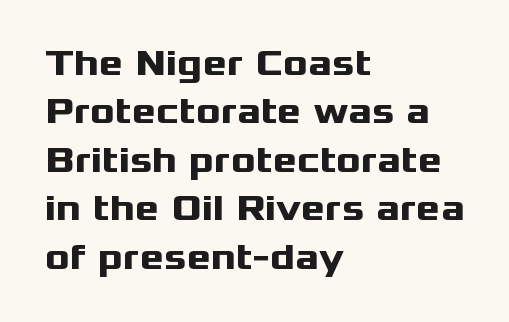
Q: Is the text bold? A: Yes.
Q: Is the text italic (slanted)? A: No, it is upright.
Q: Is the typeface a serif or a sans-serif typeface? A: Sans-serif.
Q: Is the text underlined? A: No.
Q: How is the paragraph aligned? A: Left-aligned.
Q: Is the spacing between letters normal or unusually wide? A: Normal.
Q: Is the spacing between lines tight, normal or loose? A: Normal.
Q: Width (condensed, normal, or wide)? A: Wide.
Q: Stroke contrast? A: Medium.
Q: x-height? A: Medium.
Q: Monospaced? A: No.
